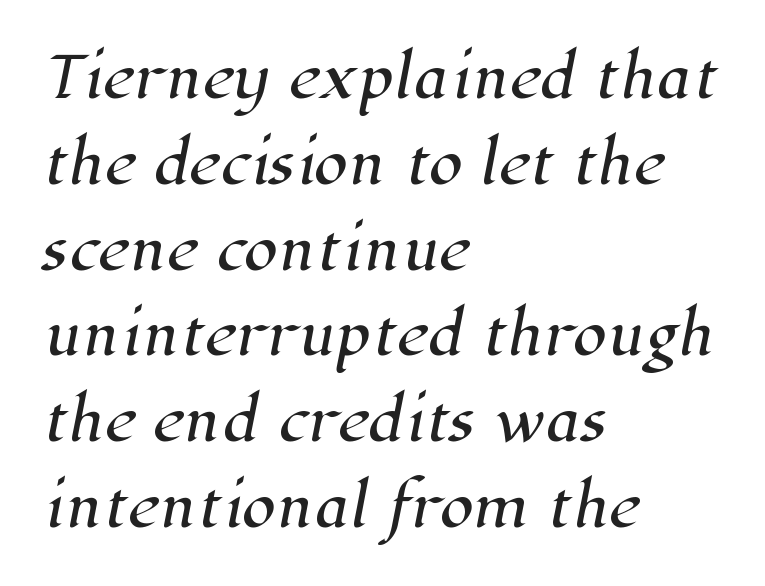
Q: Is the typeface a serif or a sans-serif typeface? A: Serif.
Q: Is the text underlined? A: No.
Q: How is the paragraph aligned? A: Left-aligned.
Q: Is the spacing between letters normal or unusually wide? A: Normal.
Q: Is the spacing between lines tight, normal or loose? A: Normal.
Q: Width (condensed, normal, or wide)? A: Normal.
Q: Stroke contrast? A: High.
Q: x-height? A: Medium.
Q: Monospaced? A: No.
